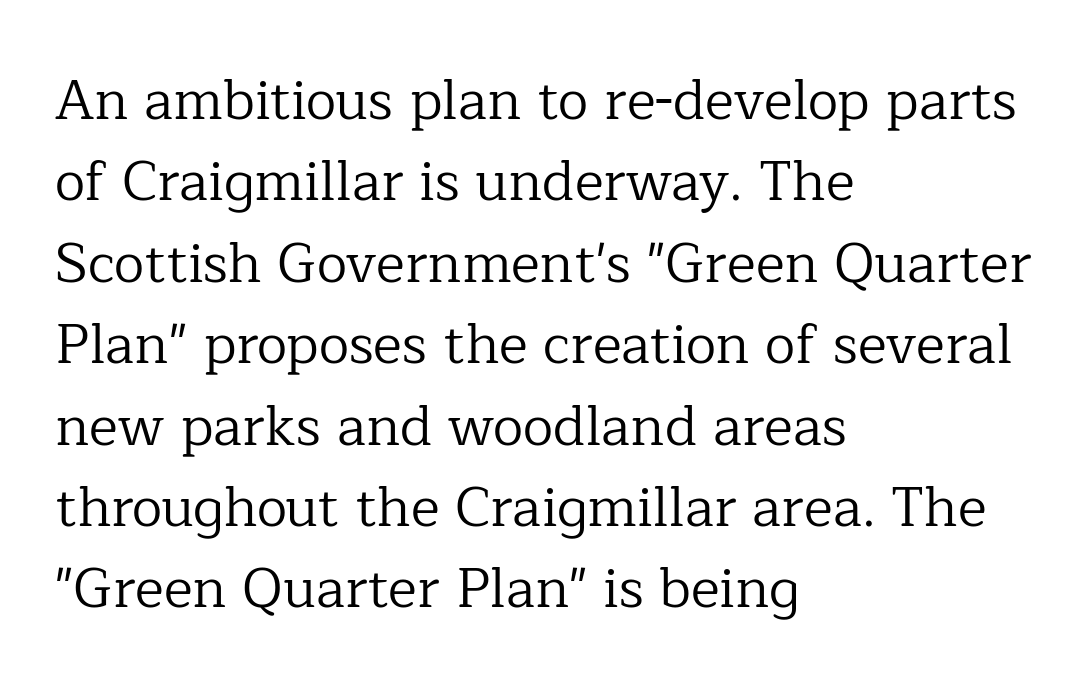
{"serif": "yes", "italic": "no", "bold": "no", "weight": "regular", "width": "normal", "stroke_contrast": "low", "x_height": "medium", "monospaced": "no", "underline": "no", "align": "left", "line_spacing": "normal", "line_spacing_ratio": 1.48, "letter_spacing": "normal", "letter_spacing_em": 0.0, "glyph_px": 55}
